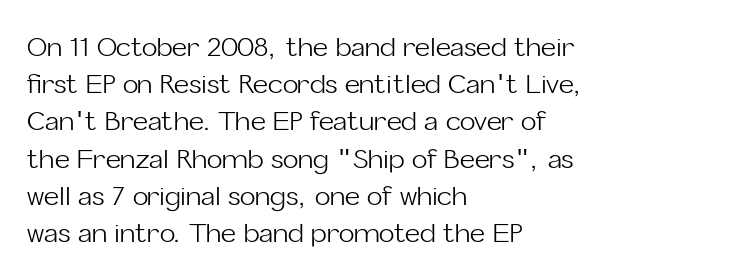
The image shows 26 px text type, upright; set left-aligned, normal line spacing (1.43x), normal letter spacing, not underlined.
